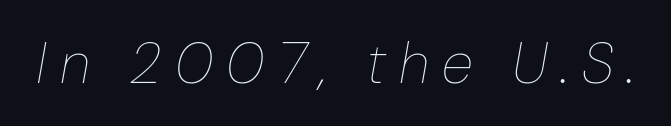
Q: Is the text bold? A: No.
Q: Is the text italic (slanted)? A: Yes, it leans right by about 10 degrees.
Q: Is the text underlined? A: No.
Q: Is the spacing between letters normal or unusually wide? A: Unusually wide.
Q: Width (condensed, normal, or wide)? A: Normal.
Q: Stroke contrast? A: Low.
Q: x-height? A: Medium.
Q: Monospaced? A: No.
